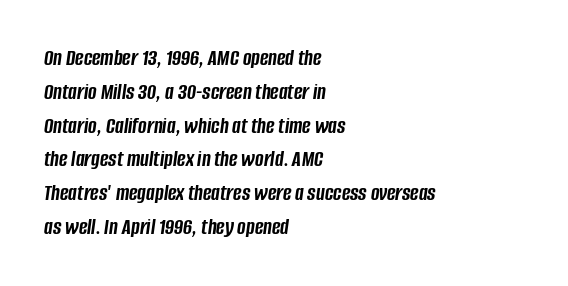
The image shows 23 px bold type, italic (leaning right); set left-aligned, normal line spacing (1.47x), normal letter spacing, not underlined.
